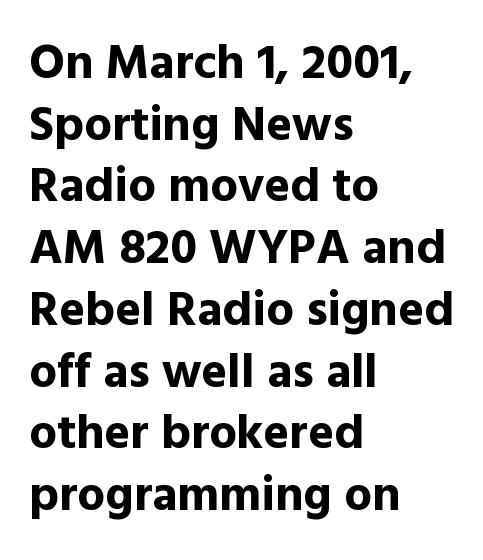
Q: Is the text bold? A: Yes.
Q: Is the text italic (slanted)? A: No, it is upright.
Q: Is the typeface a serif or a sans-serif typeface? A: Sans-serif.
Q: Is the text underlined? A: No.
Q: How is the paragraph aligned? A: Left-aligned.
Q: Is the spacing between letters normal or unusually wide? A: Normal.
Q: Is the spacing between lines tight, normal or loose? A: Normal.
Q: Width (condensed, normal, or wide)? A: Normal.
Q: x-height? A: Medium.
Q: Monospaced? A: No.
